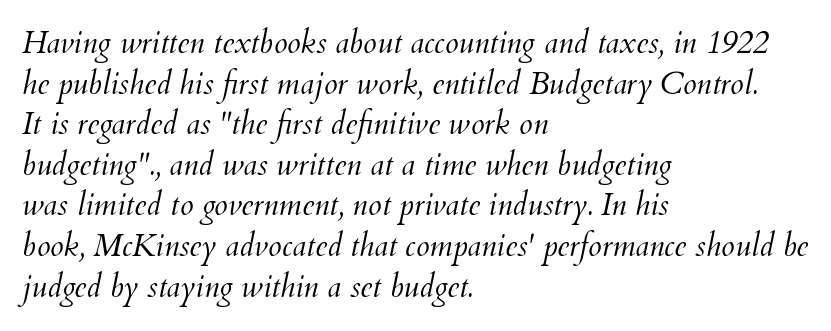
The glyphs are unaccompanied by any horizontal stroke below them. Teacher's note: observe the even left margin — that is flush-left alignment. Vertically, the passage feels balanced, rows spaced as you'd expect. Summary of weight: not heavy and not bold. You could not count columns in this text — the font is proportionally spaced.
